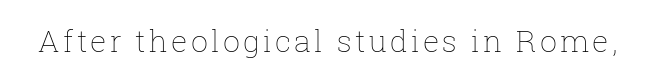
The strokes are not fattened; the text isn't bold. The baseline area is clear. The specimen reads as upright at a glance. Is this a fixed-width face? No — the glyphs have proportional, varying widths.
